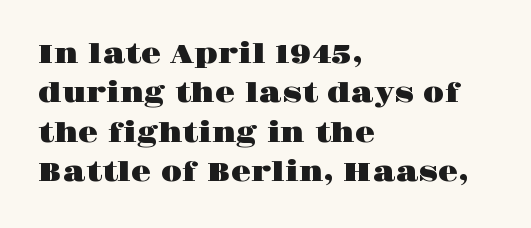
Q: Is the text italic (slanted)? A: No, it is upright.
Q: Is the text underlined? A: No.
Q: How is the paragraph aligned? A: Left-aligned.
Q: Is the spacing between letters normal or unusually wide? A: Normal.
Q: Is the spacing between lines tight, normal or loose? A: Normal.
